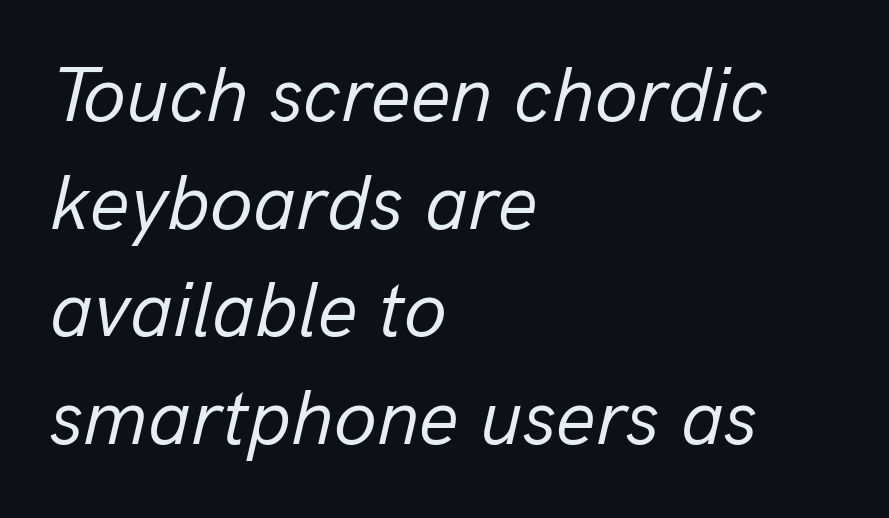
Q: Is the text bold? A: No.
Q: Is the text italic (slanted)? A: Yes, it leans right by about 13 degrees.
Q: Is the text underlined? A: No.
Q: How is the paragraph aligned? A: Left-aligned.
Q: Is the spacing between letters normal or unusually wide? A: Normal.
Q: Is the spacing between lines tight, normal or loose? A: Normal.
Q: Width (condensed, normal, or wide)? A: Normal.
Q: Stroke contrast? A: Low.
Q: x-height? A: Medium.
Q: Monospaced? A: No.
